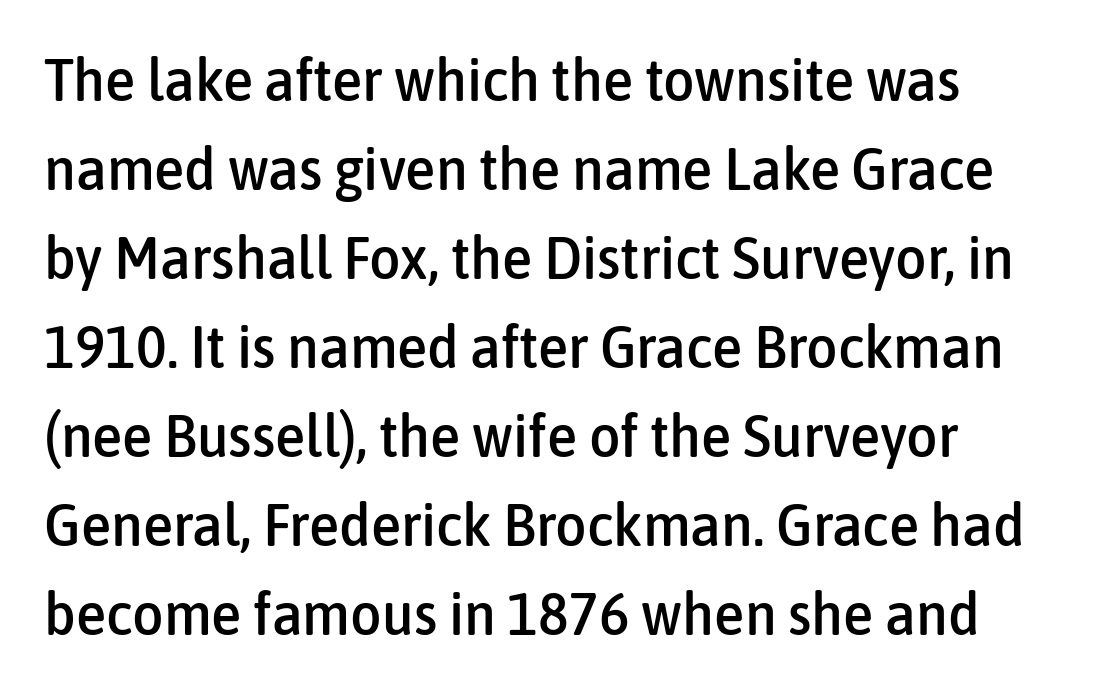
Q: Is the text italic (slanted)? A: No, it is upright.
Q: Is the typeface a serif or a sans-serif typeface? A: Sans-serif.
Q: Is the text underlined? A: No.
Q: Is the spacing between letters normal or unusually wide? A: Normal.
Q: Is the spacing between lines tight, normal or loose? A: Normal.
Q: Width (condensed, normal, or wide)? A: Condensed.
Q: Stroke contrast? A: Low.
Q: x-height? A: Medium.
Q: Monospaced? A: No.
